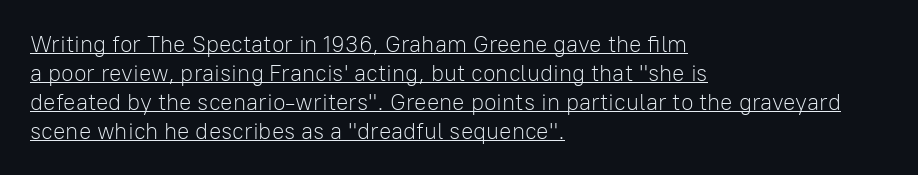
Q: Is the text bold? A: No.
Q: Is the text italic (slanted)? A: No, it is upright.
Q: Is the text underlined? A: Yes.
Q: How is the paragraph aligned? A: Left-aligned.
Q: Is the spacing between letters normal or unusually wide? A: Normal.
Q: Is the spacing between lines tight, normal or loose? A: Normal.
